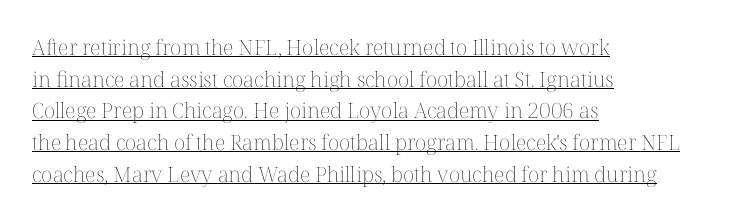
The image shows 21 px text type, upright; set left-aligned, normal line spacing (1.51x), normal letter spacing, underlined.
